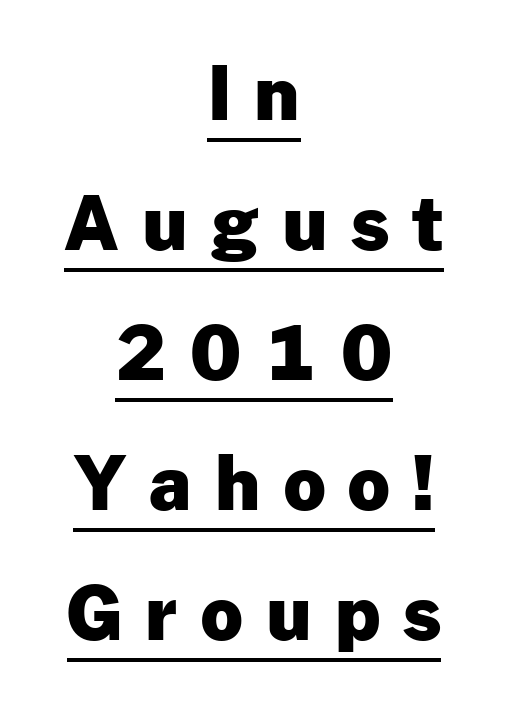
Q: Is the text bold? A: Yes.
Q: Is the text italic (slanted)? A: No, it is upright.
Q: Is the typeface a serif or a sans-serif typeface? A: Sans-serif.
Q: Is the text underlined? A: Yes.
Q: How is the paragraph aligned? A: Centered.
Q: Is the spacing between letters normal or unusually wide? A: Unusually wide.
Q: Width (condensed, normal, or wide)? A: Normal.
Q: Stroke contrast? A: Low.
Q: x-height? A: Medium.
Q: Monospaced? A: No.
